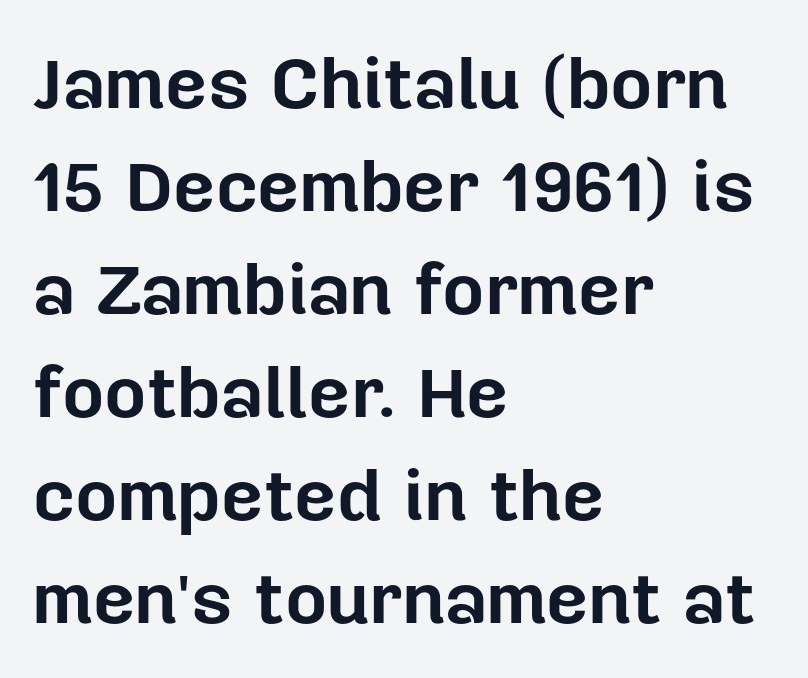
Glyph-to-glyph distance matches everyday printed text. Varying glyph widths throughout — classic text-font behaviour. Reading down the block, your eye returns to a fixed left position each line. Only glyphs here, with clear space below each row.
